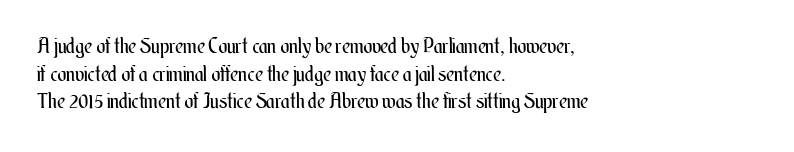
The image shows 21 px text type, upright; set left-aligned, normal line spacing (1.31x), normal letter spacing, not underlined.
